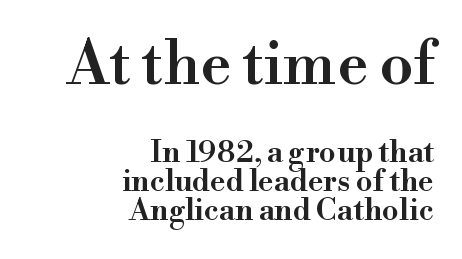
The image shows 60 px semibold serif type, upright; set right-aligned, tight line spacing (0.97x), normal letter spacing, not underlined; the first (top) block is 2.0x larger; high stroke contrast and a small x-height.
